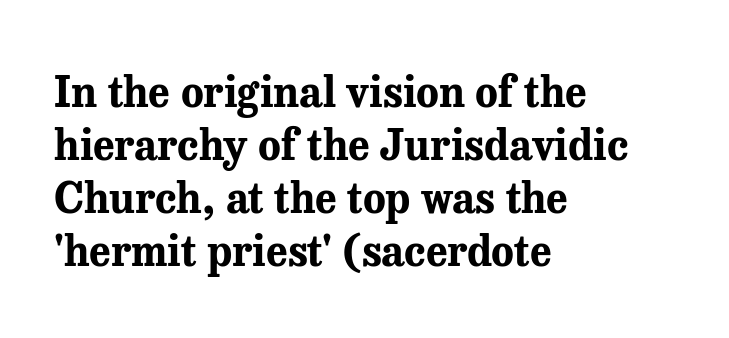
Q: Is the text bold? A: Yes.
Q: Is the text italic (slanted)? A: No, it is upright.
Q: Is the typeface a serif or a sans-serif typeface? A: Serif.
Q: Is the text underlined? A: No.
Q: How is the paragraph aligned? A: Left-aligned.
Q: Is the spacing between letters normal or unusually wide? A: Normal.
Q: Is the spacing between lines tight, normal or loose? A: Normal.
Q: Width (condensed, normal, or wide)? A: Normal.
Q: Stroke contrast? A: Medium.
Q: x-height? A: Medium.
Q: Monospaced? A: No.
